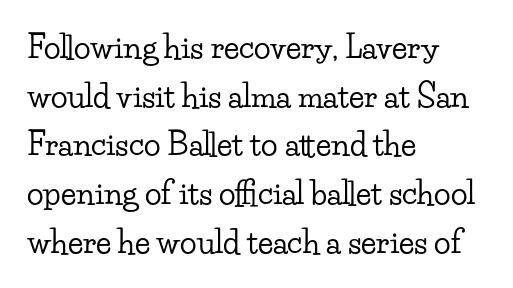
{"serif": "yes", "italic": "no", "width": "wide", "stroke_contrast": "low", "x_height": "small", "monospaced": "no", "underline": "no", "align": "left", "line_spacing": "normal", "line_spacing_ratio": 1.57, "letter_spacing": "normal", "letter_spacing_em": 0.0, "glyph_px": 31}
